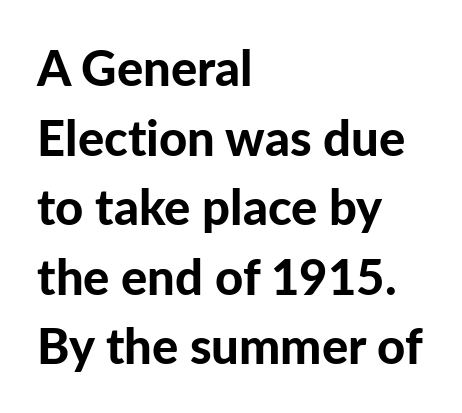
How would I describe the line gaps? Plain and ordinary. This sample uses an upright cut, with every glyph sitting square on the baseline. These lines are rendered in a variable-pitch font. One-word summary of the alignment: left.
